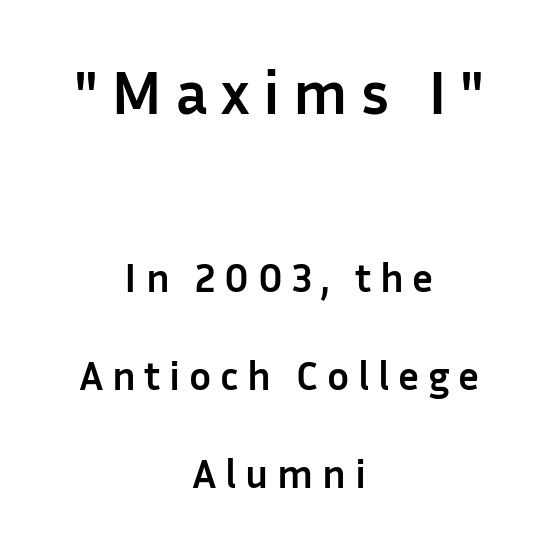
Q: Is the text bold? A: Yes.
Q: Is the text italic (slanted)? A: No, it is upright.
Q: Is the typeface a serif or a sans-serif typeface? A: Sans-serif.
Q: Is the text underlined? A: No.
Q: How is the paragraph aligned? A: Centered.
Q: Is the spacing between letters normal or unusually wide? A: Unusually wide.
Q: Is the spacing between lines tight, normal or loose? A: Loose.
Q: Which block of text is set in a larger size, the first (top) or the second (bottom)? A: The first (top) one.
Q: Width (condensed, normal, or wide)? A: Normal.
Q: Stroke contrast? A: Low.
Q: x-height? A: Medium.
Q: Monospaced? A: No.
